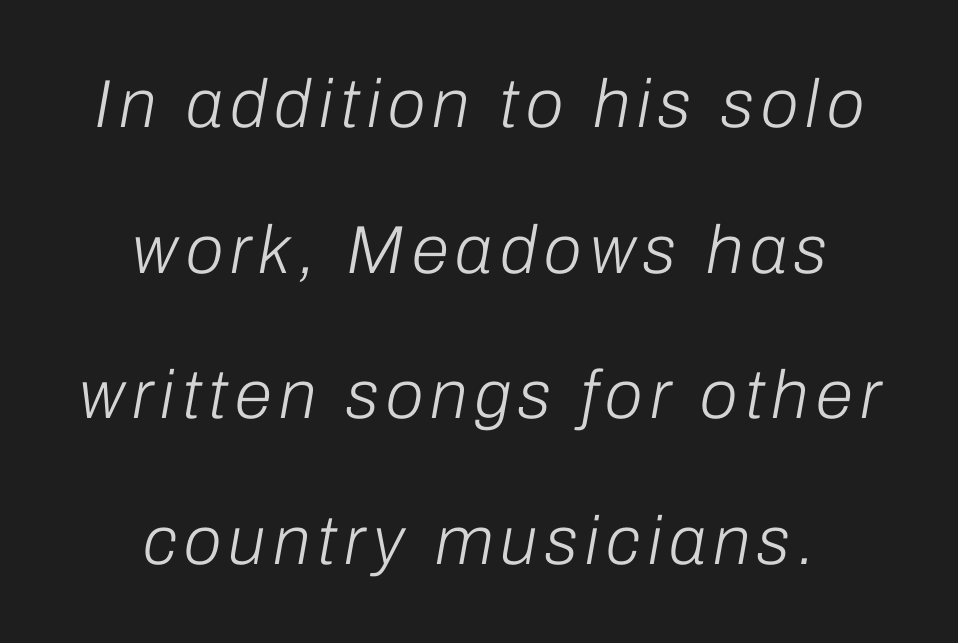
The glyphs look as if they've been sheared to an angle. This sample trades compactness for vertical openness between lines. The text block is weighted toward neither margin, spreading evenly from the middle. The rendering uses natural spacing where letterforms have individual widths. The cut favours lightness, reaching ordinary text weight at its darkest. The zone under the glyphs is completely vacant.
